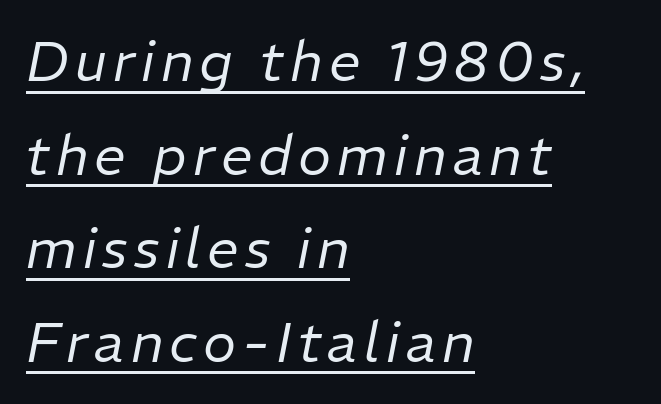
The image shows 56 px regular-weight type, italic (leaning right); set left-aligned, normal line spacing (1.67x), underlined; low stroke contrast and a medium x-height.
